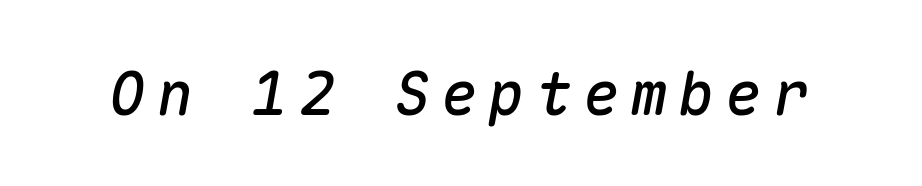
The face used here is monospaced, like something from a code editor. Lines of text with bare space underneath. Would a proofreader flag this as italicized? Yes.
